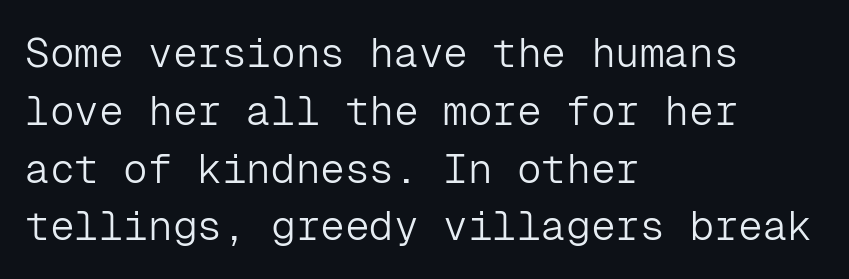
There is no visible air inserted between adjacent glyphs. Examine the stroke ends and you'll find no serifs. The face used here is monospaced, like something from a code editor. This rendering uses left alignment, leaving the right contour irregular. On a weight scale, this lands at 450 or below.
